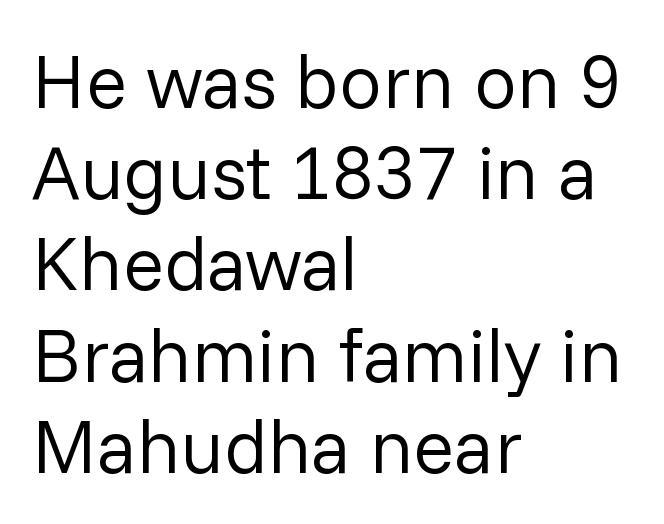
Q: Is the text bold? A: No.
Q: Is the text italic (slanted)? A: No, it is upright.
Q: Is the typeface a serif or a sans-serif typeface? A: Sans-serif.
Q: Is the text underlined? A: No.
Q: How is the paragraph aligned? A: Left-aligned.
Q: Is the spacing between letters normal or unusually wide? A: Normal.
Q: Width (condensed, normal, or wide)? A: Normal.
Q: Stroke contrast? A: Low.
Q: x-height? A: Medium.
Q: Monospaced? A: No.
